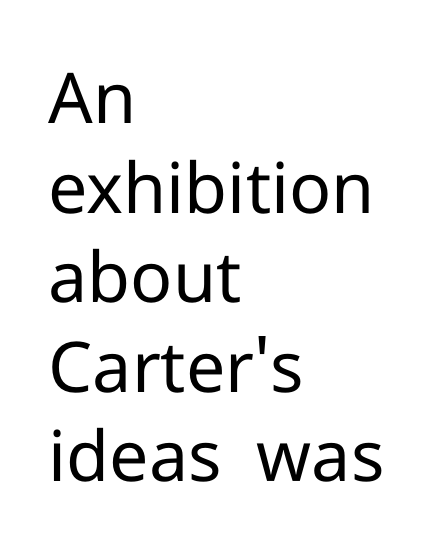
{"serif": "no", "italic": "no", "bold": "no", "weight": "regular", "width": "normal", "stroke_contrast": "low", "x_height": "medium", "monospaced": "no", "underline": "no", "align": "left", "line_spacing": "normal", "line_spacing_ratio": 1.28, "letter_spacing": "normal", "letter_spacing_em": 0.0, "glyph_px": 70}
